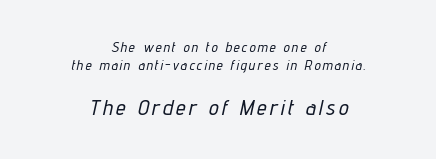
Short and long lines alike share a common midpoint. It's the slanting kind of type. The block of text has a typical density, with ordinary space between rows. Reading top to bottom, the characters get bigger at the block break.
